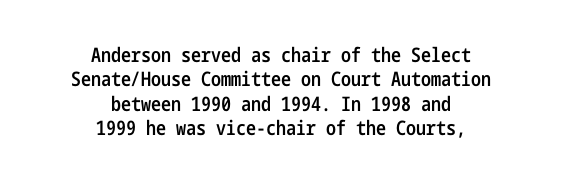
The image shows 20 px text type, upright; set centered, line spacing 1.22x, normal letter spacing, not underlined.
